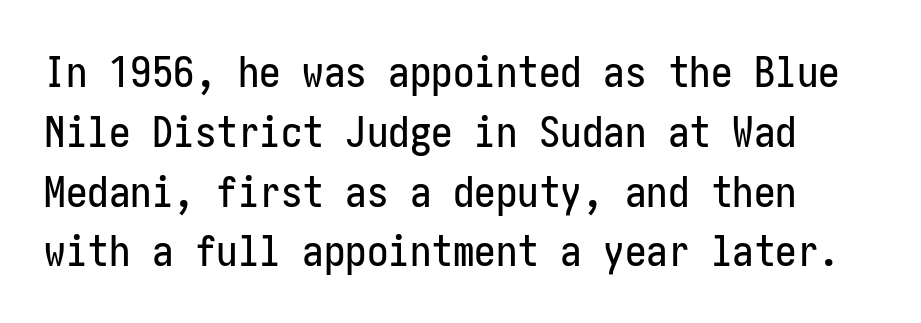
The image shows 43 px condensed sans-serif type, upright; set normal line spacing (1.39x), normal letter spacing, not underlined; low stroke contrast and a medium x-height.
